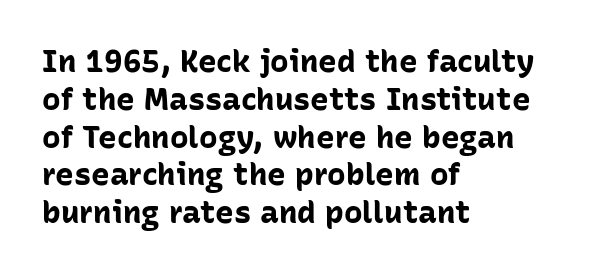
The image shows 31 px bold sans-serif type, upright; set left-aligned, line spacing 1.22x, normal letter spacing, not underlined; low stroke contrast and a medium x-height.
